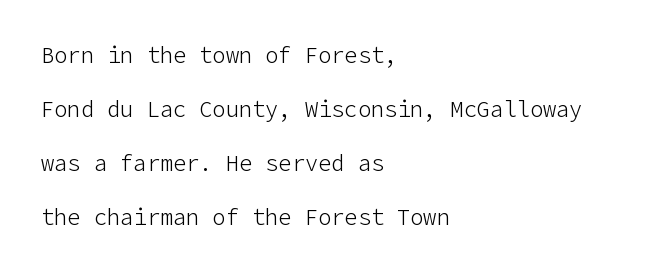
{"italic": "no", "bold": "no", "underline": "no", "align": "left", "line_spacing": "loose", "line_spacing_ratio": 2.45, "letter_spacing": "normal", "letter_spacing_em": 0.0, "glyph_px": 22}
